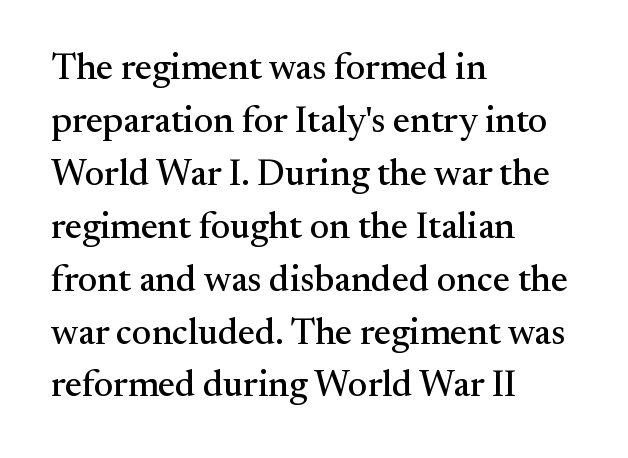
Q: Is the text italic (slanted)? A: No, it is upright.
Q: Is the typeface a serif or a sans-serif typeface? A: Serif.
Q: Is the text underlined? A: No.
Q: How is the paragraph aligned? A: Left-aligned.
Q: Is the spacing between letters normal or unusually wide? A: Normal.
Q: Is the spacing between lines tight, normal or loose? A: Normal.
Q: Width (condensed, normal, or wide)? A: Normal.
Q: Stroke contrast? A: Medium.
Q: x-height? A: Small.
Q: Monospaced? A: No.
